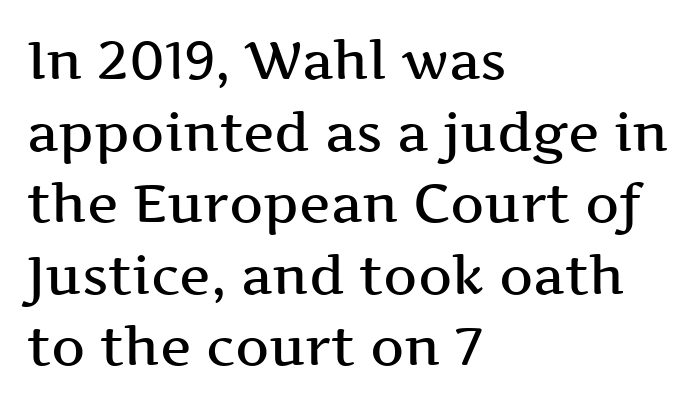
This sample uses an upright cut, with every glyph sitting square on the baseline. Spacing verdict: proportional, widths tailored to each character. Each glyph is drawn with semibold strokes, heavier than normal yet not fully bold. Glyph-to-glyph distance matches everyday printed text.
